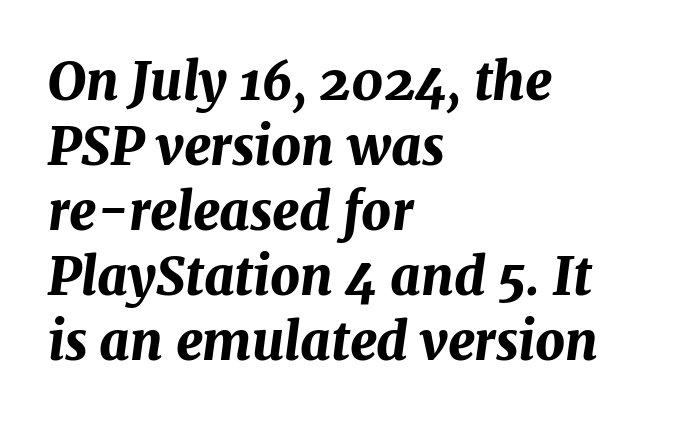
The image shows 52 px bold type, italic (leaning right); set left-aligned, normal line spacing (1.25x), normal letter spacing, not underlined; medium stroke contrast and a medium x-height.
